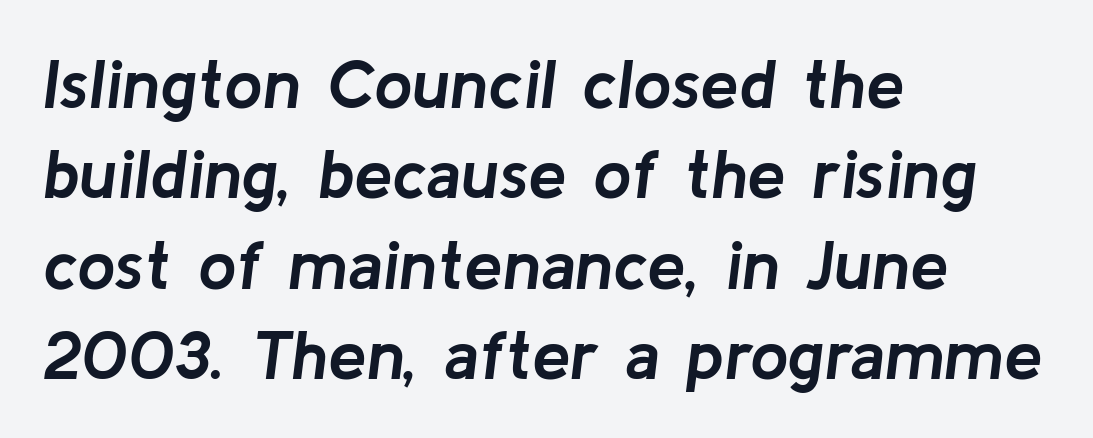
Honestly, there is no underline to notice here at all. The characters look thick and weighty, a clear bold. Which margin do the lines hug? The left one — the right edge is uneven. The letters are slanted; this is an italic face. Nothing unusual about the tracking: characters are spaced as the font intends. Each letter keeps its own natural width here, so spacing adapts to shape.
